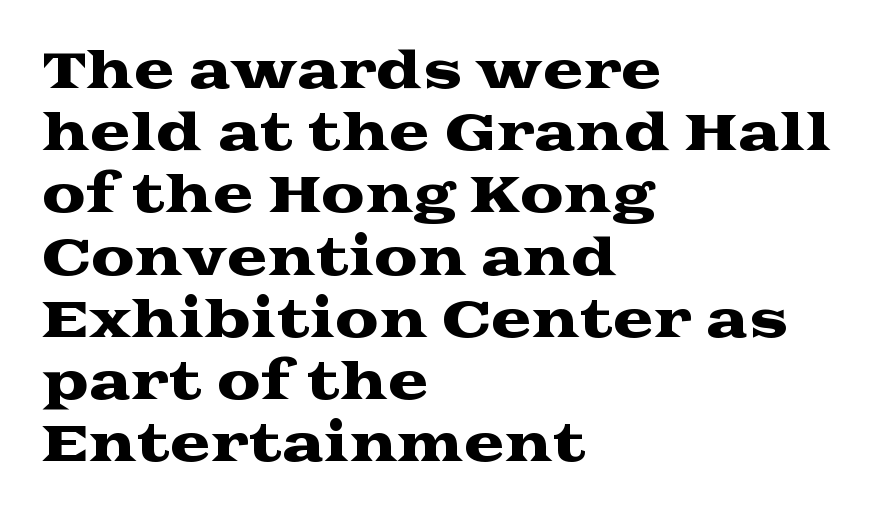
Q: Is the text italic (slanted)? A: No, it is upright.
Q: Is the typeface a serif or a sans-serif typeface? A: Serif.
Q: Is the text underlined? A: No.
Q: How is the paragraph aligned? A: Left-aligned.
Q: Is the spacing between letters normal or unusually wide? A: Normal.
Q: Is the spacing between lines tight, normal or loose? A: Normal.
Q: Width (condensed, normal, or wide)? A: Wide.
Q: Stroke contrast? A: Medium.
Q: x-height? A: Medium.
Q: Monospaced? A: No.
